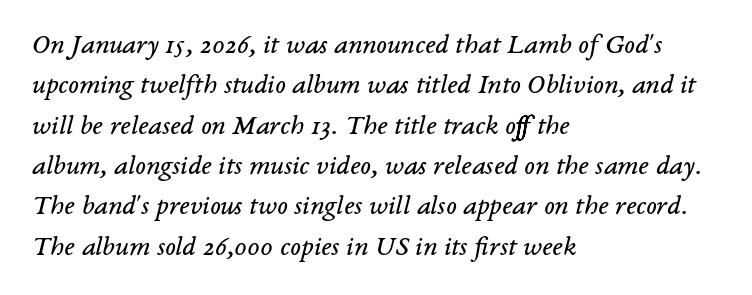
Q: Is the text bold? A: No.
Q: Is the text italic (slanted)? A: Yes, it leans right by about 14 degrees.
Q: Is the typeface a serif or a sans-serif typeface? A: Serif.
Q: Is the text underlined? A: No.
Q: How is the paragraph aligned? A: Left-aligned.
Q: Is the spacing between letters normal or unusually wide? A: Normal.
Q: Is the spacing between lines tight, normal or loose? A: Normal.
Q: Width (condensed, normal, or wide)? A: Normal.
Q: Stroke contrast? A: Low.
Q: x-height? A: Medium.
Q: Monospaced? A: No.
